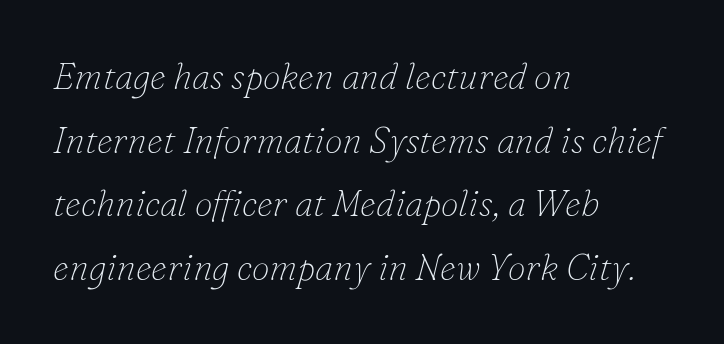
The image shows 36 px thin serif type, italic (leaning right); set left-aligned, line spacing 1.77x, normal letter spacing, not underlined; low stroke contrast and a small x-height.
